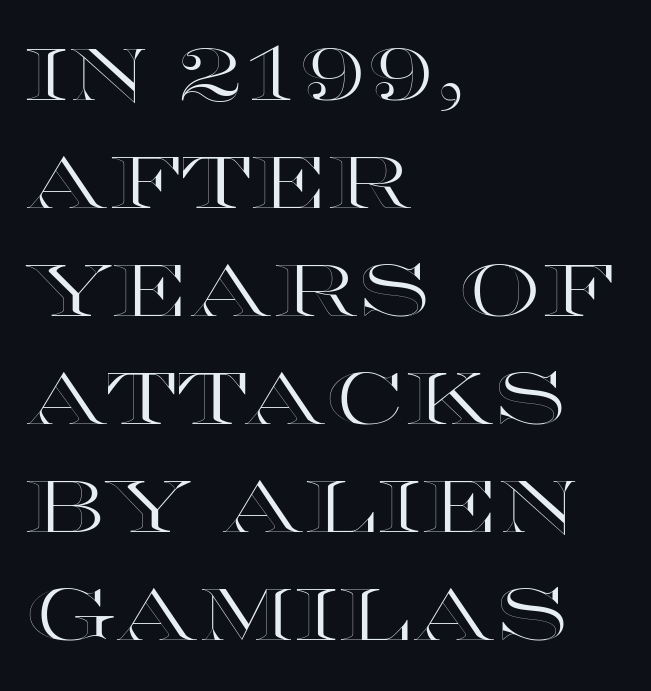
The image shows 73 px wide type, upright; set left-aligned, normal line spacing (1.48x), normal letter spacing, not underlined; a large x-height.
